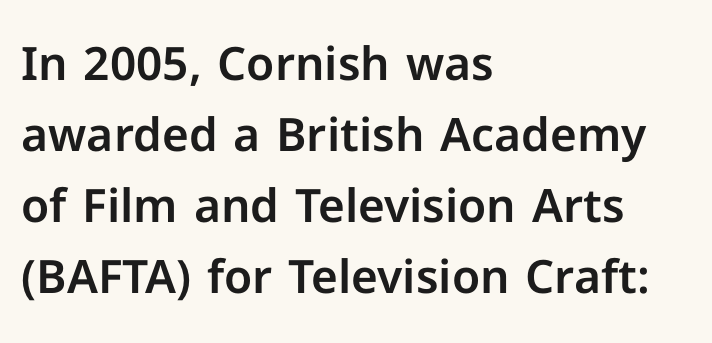
The image shows 46 px sans-serif type, upright; set left-aligned, normal line spacing (1.54x), normal letter spacing, not underlined; low stroke contrast and a medium x-height.
